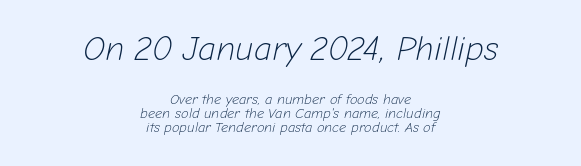
{"italic": "yes", "lean": "right", "slant_degrees": 12, "bold": "no", "weight": "light", "width": "normal", "stroke_contrast": "low", "x_height": "medium", "monospaced": "no", "underline": "no", "align": "center", "line_spacing": "tight", "line_spacing_ratio": 1.02, "letter_spacing": "normal", "letter_spacing_em": 0.0, "larger_block": "first", "size_ratio": 2.43, "glyph_px": 34}
